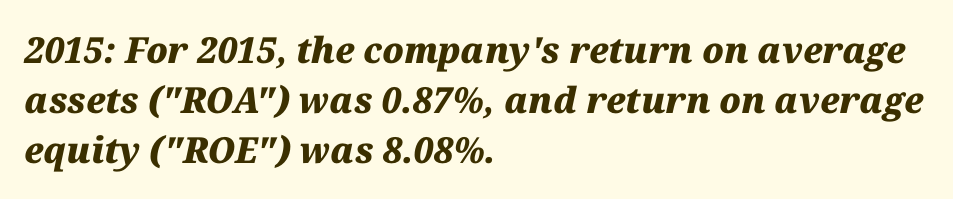
Q: Is the text bold? A: Yes.
Q: Is the text italic (slanted)? A: Yes, it leans right by about 12 degrees.
Q: Is the text underlined? A: No.
Q: How is the paragraph aligned? A: Left-aligned.
Q: Is the spacing between letters normal or unusually wide? A: Normal.
Q: Is the spacing between lines tight, normal or loose? A: Normal.
Q: Width (condensed, normal, or wide)? A: Normal.
Q: Stroke contrast? A: Medium.
Q: x-height? A: Medium.
Q: Monospaced? A: No.
